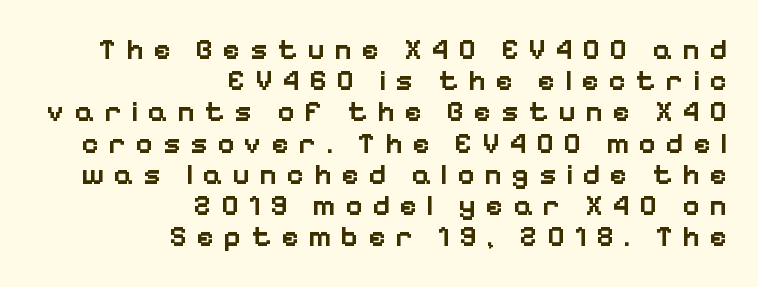
The image shows 30 px semibold sans-serif type, upright; set right-aligned, tight line spacing (1.04x), unusually wide letter spacing (+0.31 em), not underlined; low stroke contrast and a medium x-height.
